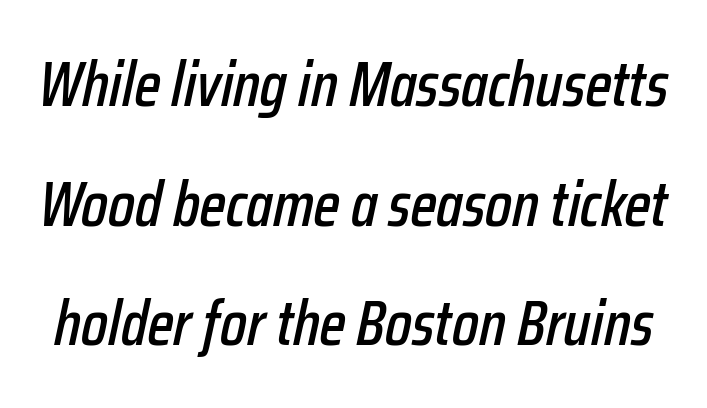
The image shows 63 px condensed type, italic (leaning right); set loose line spacing (1.9x), normal letter spacing, not underlined; low stroke contrast and a medium x-height.
